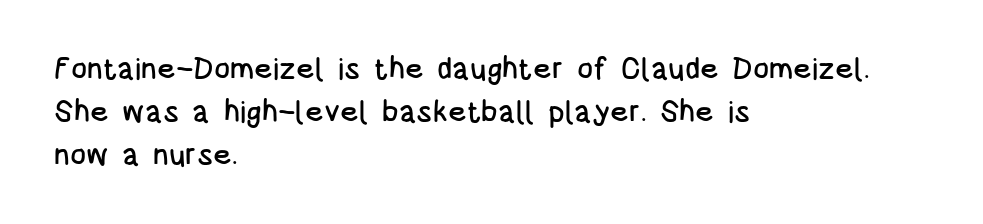
This is sans-serif lettering, the kind often seen on screens and signage. The lines are quadded left. Proportional: the letters do not fall into vertical columns. The specimen omits any rule beneath the text block's lines. The typography opts for an upright posture over an oblique one. Tracking value appears to be zero — textbook default spacing.
